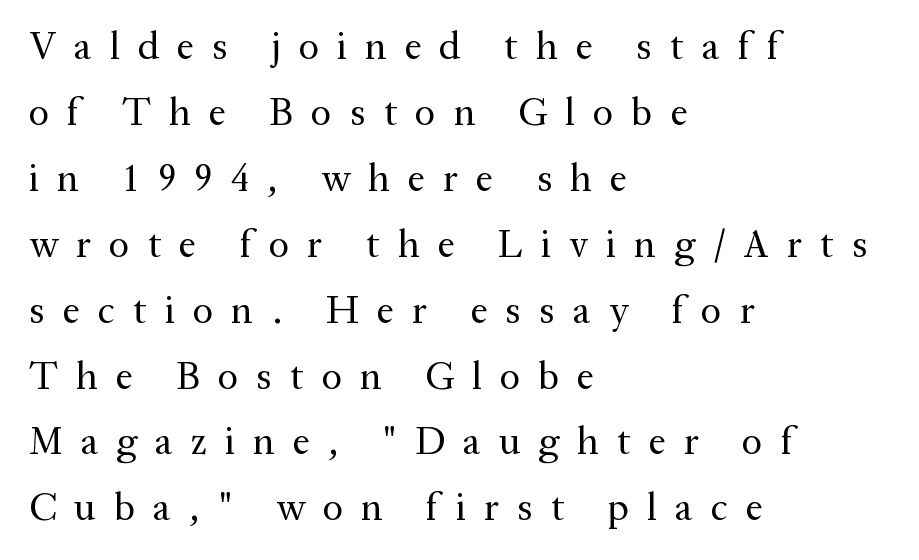
Q: Is the text bold? A: No.
Q: Is the text italic (slanted)? A: No, it is upright.
Q: Is the typeface a serif or a sans-serif typeface? A: Serif.
Q: Is the text underlined? A: No.
Q: How is the paragraph aligned? A: Left-aligned.
Q: Is the spacing between letters normal or unusually wide? A: Unusually wide.
Q: Is the spacing between lines tight, normal or loose? A: Normal.
Q: Width (condensed, normal, or wide)? A: Normal.
Q: Stroke contrast? A: Medium.
Q: x-height? A: Medium.
Q: Monospaced? A: No.
